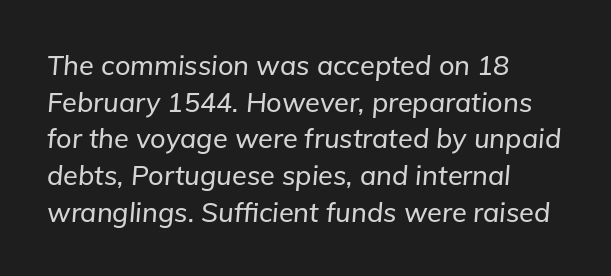
Honestly, there is no underline to notice here at all. The type is set solid horizontally, with unmodified tracking. Vertical spacing — default. A classic flush-left, rag-right setting is used for this passage.
